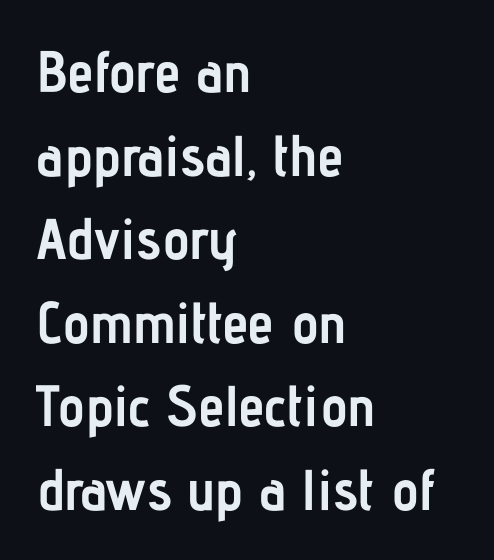
The image shows 58 px semibold, condensed sans-serif type, upright; set left-aligned, normal line spacing (1.44x), normal letter spacing, not underlined; low stroke contrast and a medium x-height.
